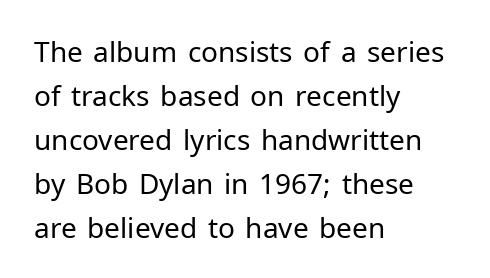
The image shows 28 px regular-weight sans-serif type, upright; set left-aligned, normal line spacing (1.57x), normal letter spacing, not underlined; low stroke contrast and a medium x-height.
